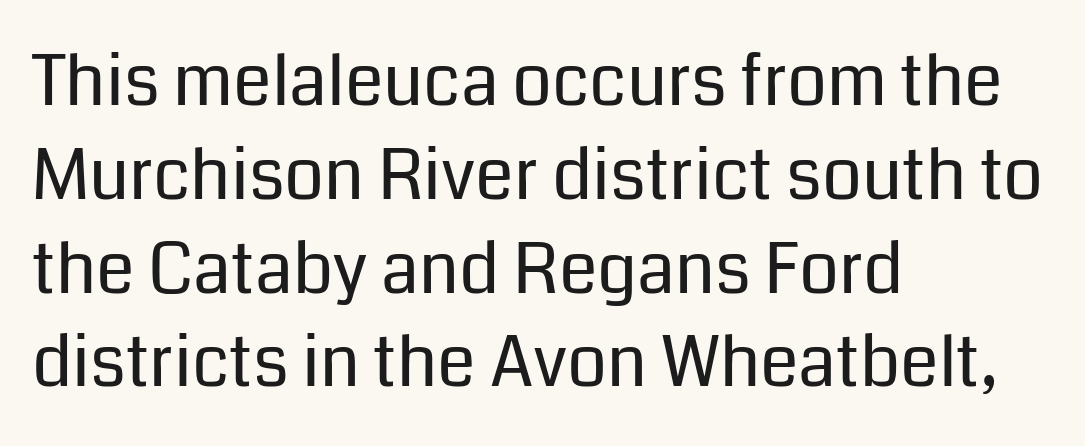
Q: Is the text bold? A: No.
Q: Is the text italic (slanted)? A: No, it is upright.
Q: Is the typeface a serif or a sans-serif typeface? A: Sans-serif.
Q: Is the text underlined? A: No.
Q: How is the paragraph aligned? A: Left-aligned.
Q: Is the spacing between letters normal or unusually wide? A: Normal.
Q: Is the spacing between lines tight, normal or loose? A: Normal.
Q: Width (condensed, normal, or wide)? A: Normal.
Q: Stroke contrast? A: Low.
Q: x-height? A: Medium.
Q: Monospaced? A: No.
